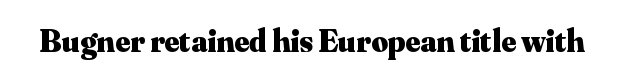
The image shows 32 px heavy serif type, upright; set normal letter spacing, not underlined; medium stroke contrast and a small x-height.
